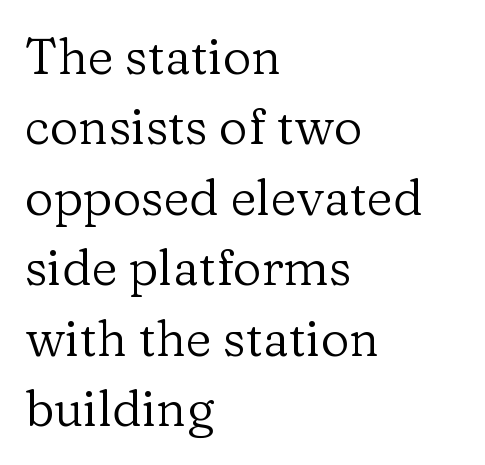
The image shows 50 px regular-weight serif type, upright; set left-aligned, normal line spacing (1.41x), normal letter spacing, not underlined; low stroke contrast and a medium x-height.
